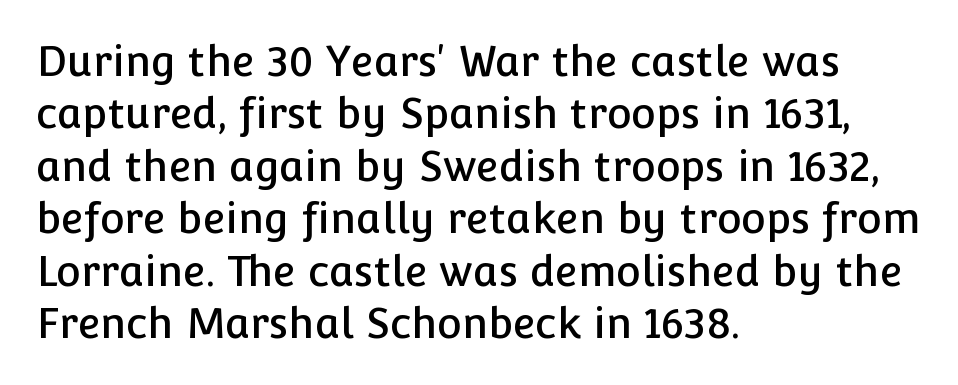
Q: Is the text italic (slanted)? A: No, it is upright.
Q: Is the typeface a serif or a sans-serif typeface? A: Sans-serif.
Q: Is the text underlined? A: No.
Q: How is the paragraph aligned? A: Left-aligned.
Q: Is the spacing between letters normal or unusually wide? A: Normal.
Q: Is the spacing between lines tight, normal or loose? A: Normal.
Q: Width (condensed, normal, or wide)? A: Normal.
Q: Stroke contrast? A: Low.
Q: x-height? A: Medium.
Q: Monospaced? A: No.
